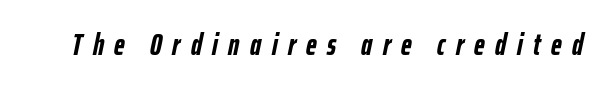
{"italic": "yes", "lean": "right", "slant_degrees": 12, "bold": "yes", "weight": "semibold", "width": "condensed", "stroke_contrast": "low", "x_height": "medium", "monospaced": "no", "underline": "no", "letter_spacing": "wide", "letter_spacing_em": 0.35, "glyph_px": 30}
